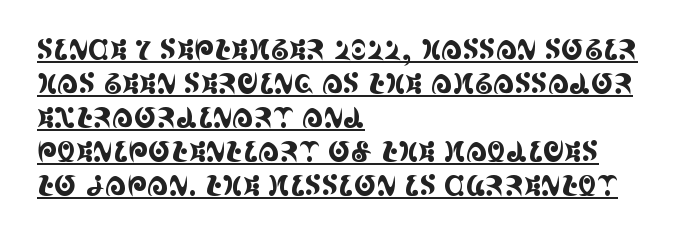
Q: Is the text italic (slanted)? A: No, it is upright.
Q: Is the text underlined? A: Yes.
Q: How is the paragraph aligned? A: Left-aligned.
Q: Is the spacing between letters normal or unusually wide? A: Normal.
Q: Is the spacing between lines tight, normal or loose? A: Normal.
